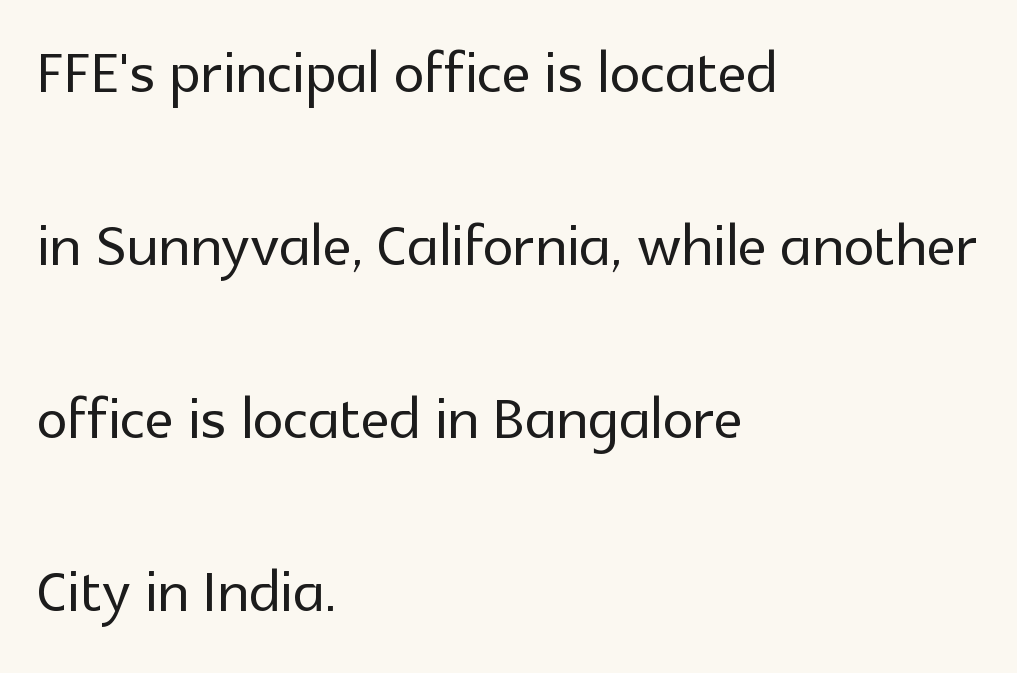
The image shows 78 px sans-serif type, upright; set left-aligned, loose line spacing (2.22x), normal letter spacing, not underlined; a medium x-height.
